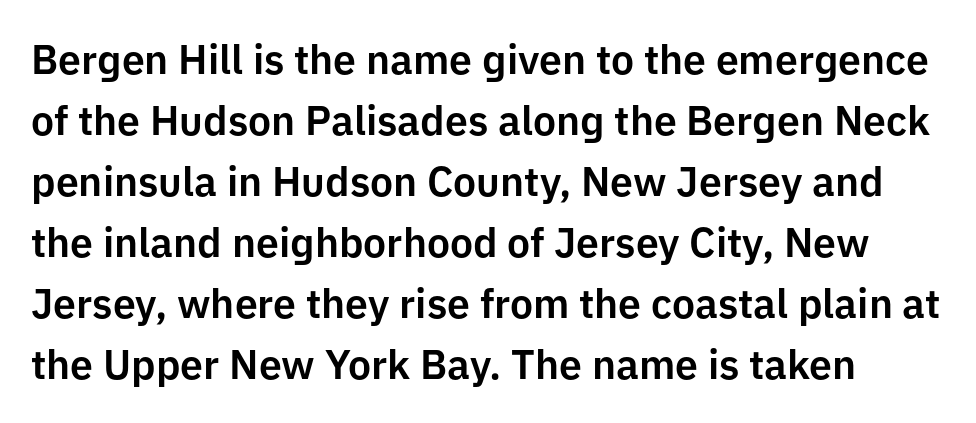
{"serif": "no", "italic": "no", "width": "normal", "stroke_contrast": "low", "x_height": "medium", "monospaced": "no", "underline": "no", "line_spacing": "normal", "line_spacing_ratio": 1.49, "letter_spacing": "normal", "letter_spacing_em": 0.0, "glyph_px": 41}
